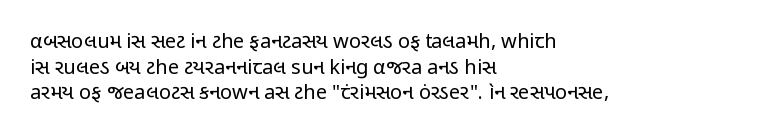
Q: Is the text bold? A: No.
Q: Is the text italic (slanted)? A: No, it is upright.
Q: Is the text underlined? A: No.
Q: How is the paragraph aligned? A: Left-aligned.
Q: Is the spacing between letters normal or unusually wide? A: Normal.
Q: Is the spacing between lines tight, normal or loose? A: Normal.
